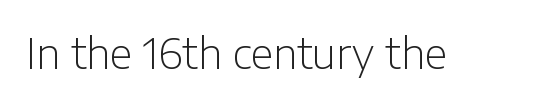
I'd call this a sans setting — the letters go barefoot. The zone under the glyphs is completely vacant. No chunkiness to these letters — they're not bold. The rendering uses natural spacing where letterforms have individual widths. You can tell it's not italic because the verticals are truly vertical. Tracking value appears to be zero — textbook default spacing.
